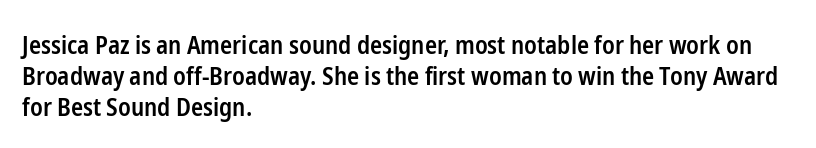
{"italic": "no", "bold": "semi", "underline": "no", "align": "left", "line_spacing": "normal", "line_spacing_ratio": 1.25, "letter_spacing": "normal", "letter_spacing_em": 0.0, "glyph_px": 25}
